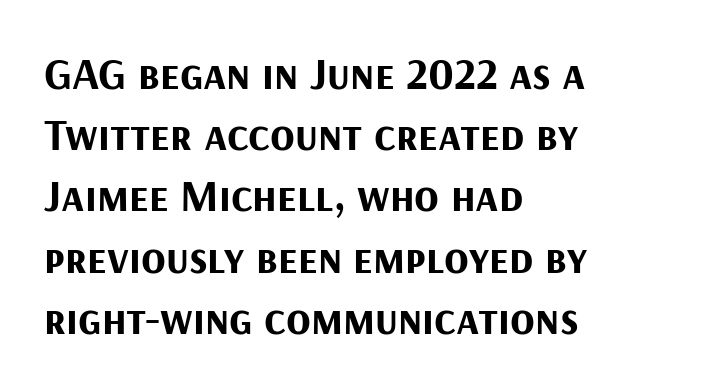
Nobody touched the tracking dial on this one. Is there much room between lines? A standard amount, neither cramped nor airy. Glance below the letters and you will spot only blank space. The glyphs in this specimen are sans serif. The sample has been set heavy, in full bold. Nope, not italic — everything's standing straight.
